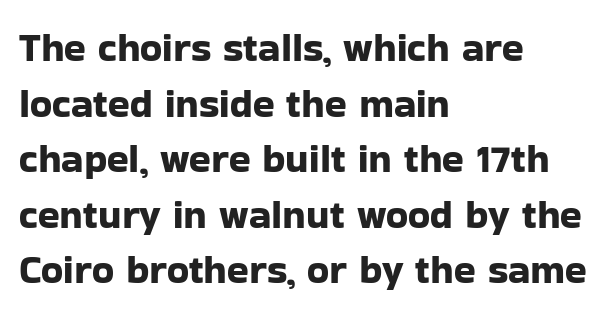
The image shows 40 px sans-serif type, upright; set left-aligned, normal line spacing (1.39x), normal letter spacing, not underlined; low stroke contrast and a medium x-height.
